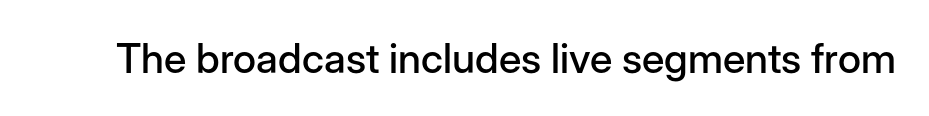
Students, note that the glyphs here touch the page at normal intervals. The gap between lines stays unmarked. The characters display no serif detailing; their extremities are plain. You could not count columns in this text — the font is proportionally spaced. Posture: straight, roman, zero tilt.
